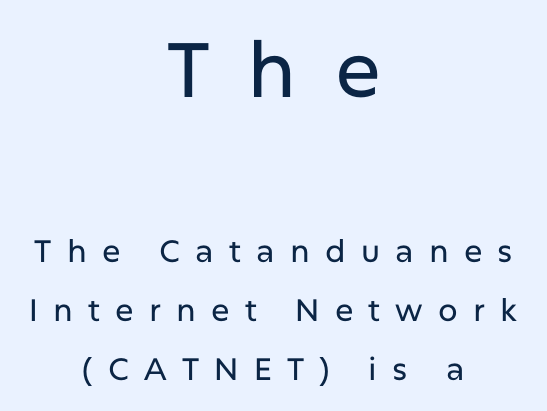
Q: Is the text italic (slanted)? A: No, it is upright.
Q: Is the typeface a serif or a sans-serif typeface? A: Sans-serif.
Q: Is the text underlined? A: No.
Q: How is the paragraph aligned? A: Centered.
Q: Is the spacing between letters normal or unusually wide? A: Unusually wide.
Q: Is the spacing between lines tight, normal or loose? A: Loose.
Q: Which block of text is set in a larger size, the first (top) or the second (bottom)? A: The first (top) one.
Q: Width (condensed, normal, or wide)? A: Normal.
Q: Stroke contrast? A: Low.
Q: x-height? A: Medium.
Q: Monospaced? A: No.
